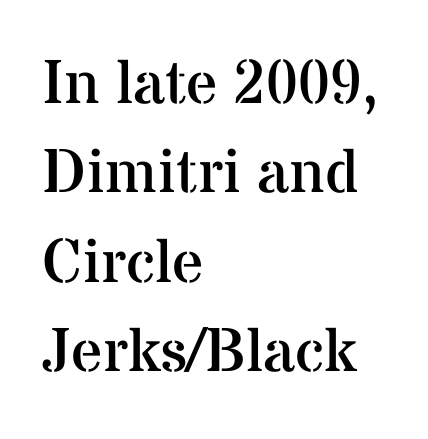
No extra tracking has been applied to these lines. The lettering holds an erect, upright posture throughout. Look at the bottom of the vertical strokes: they flare into serifs here. Reading down the block, your eye returns to a fixed left position each line. Each stroke keeps to a modest, everyday thickness or less.
